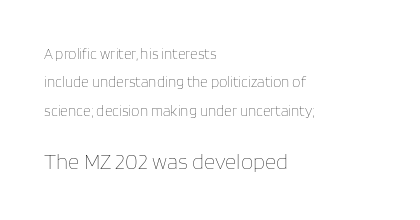
{"italic": "no", "bold": "no", "underline": "no", "align": "left", "line_spacing": "loose", "line_spacing_ratio": 1.9, "letter_spacing": "normal", "letter_spacing_em": 0.0, "larger_block": "second", "size_ratio": 1.47, "glyph_px": 22}
